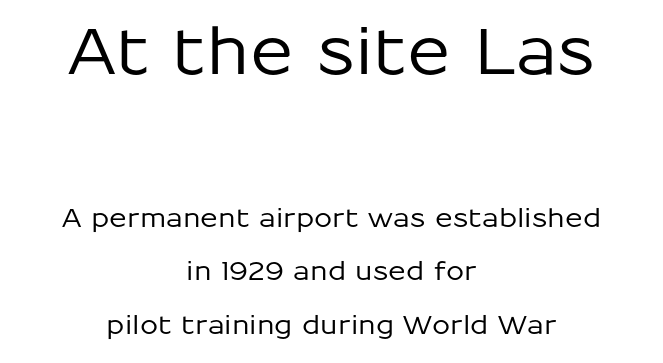
The image shows 64 px sans-serif type, upright; set centered, loose line spacing (2.07x), normal letter spacing, not underlined; the first (top) block is 2.46x larger; low stroke contrast and a medium x-height.
